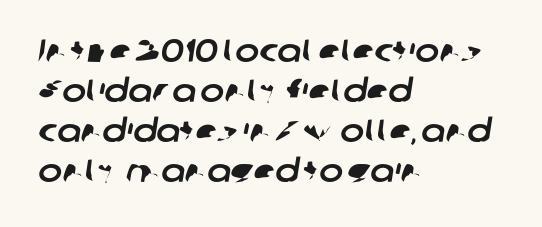
The image shows 32 px sans-serif type; set left-aligned, normal line spacing (1.25x), normal letter spacing, not underlined; low stroke contrast and a medium x-height.
